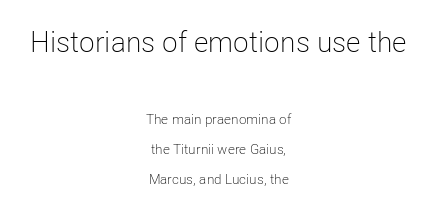
The image shows 29 px light, condensed sans-serif type, upright; set centered, loose line spacing (2.15x), normal letter spacing, not underlined; the first (top) block is 2.07x larger; low stroke contrast and a medium x-height.
